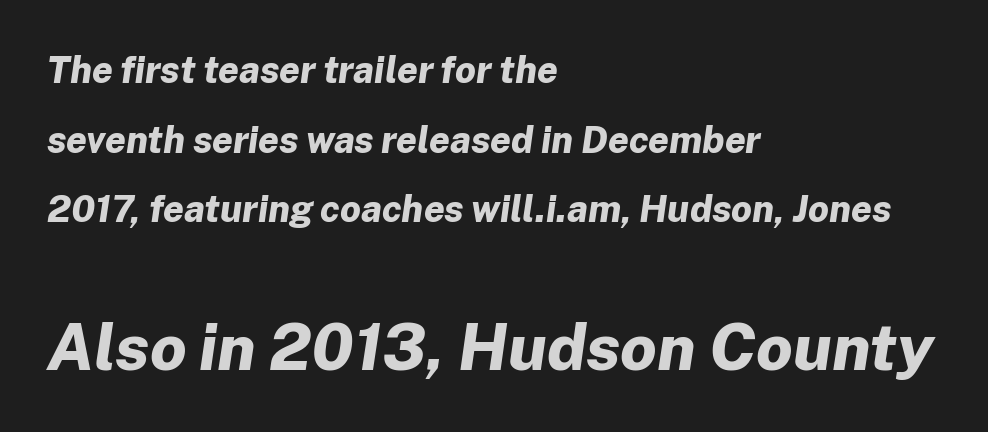
{"italic": "yes", "lean": "right", "slant_degrees": 8, "bold": "yes", "weight": "bold", "width": "normal", "stroke_contrast": "low", "x_height": "medium", "monospaced": "no", "underline": "no", "align": "left", "line_spacing_ratio": 1.88, "letter_spacing": "normal", "letter_spacing_em": 0.0, "larger_block": "second", "size_ratio": 1.76, "glyph_px": 65}
